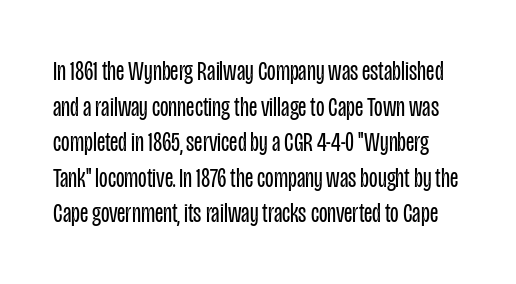
{"serif": "no", "italic": "no", "bold": "no", "weight": "regular", "width": "condensed", "stroke_contrast": "low", "x_height": "large", "monospaced": "no", "underline": "no", "line_spacing": "normal", "line_spacing_ratio": 1.27, "letter_spacing": "normal", "letter_spacing_em": 0.0, "glyph_px": 28}
